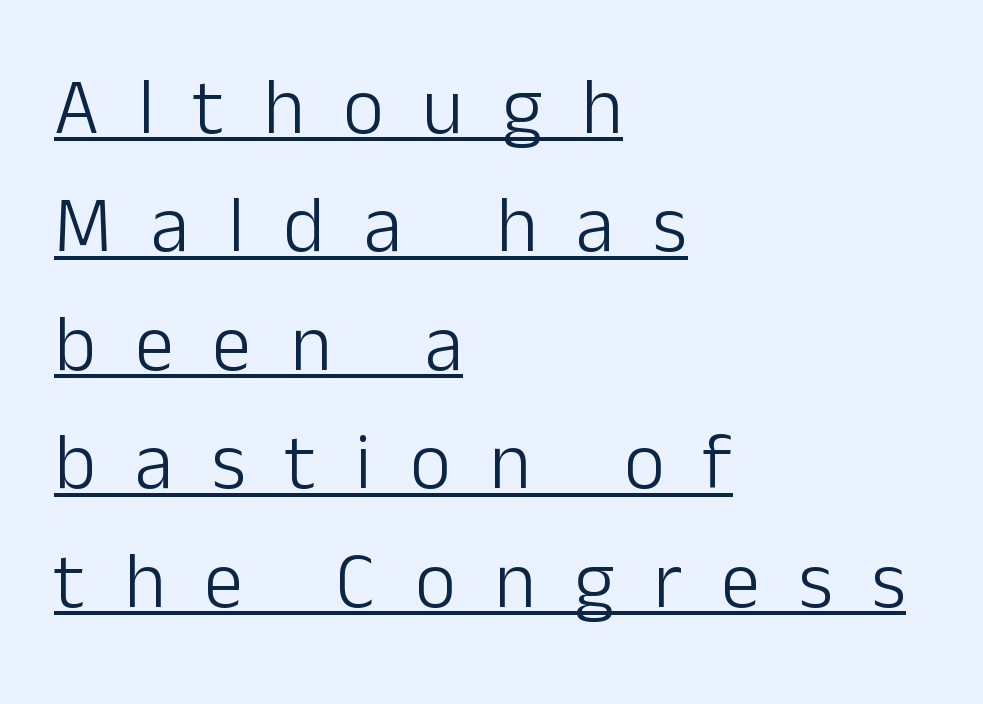
Q: Is the text bold? A: No.
Q: Is the text italic (slanted)? A: No, it is upright.
Q: Is the typeface a serif or a sans-serif typeface? A: Sans-serif.
Q: Is the text underlined? A: Yes.
Q: How is the paragraph aligned? A: Left-aligned.
Q: Is the spacing between letters normal or unusually wide? A: Unusually wide.
Q: Is the spacing between lines tight, normal or loose? A: Normal.
Q: Width (condensed, normal, or wide)? A: Normal.
Q: Stroke contrast? A: Low.
Q: x-height? A: Medium.
Q: Monospaced? A: No.
